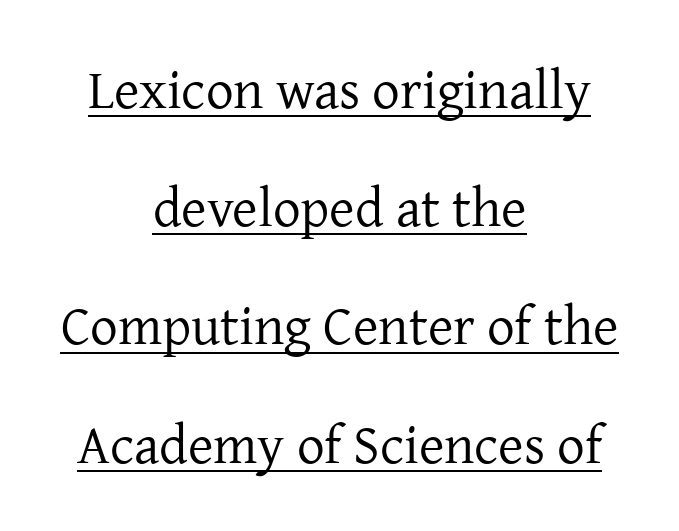
Q: Is the text bold? A: No.
Q: Is the text italic (slanted)? A: No, it is upright.
Q: Is the typeface a serif or a sans-serif typeface? A: Serif.
Q: Is the text underlined? A: Yes.
Q: How is the paragraph aligned? A: Centered.
Q: Is the spacing between letters normal or unusually wide? A: Normal.
Q: Is the spacing between lines tight, normal or loose? A: Loose.
Q: Width (condensed, normal, or wide)? A: Normal.
Q: Stroke contrast? A: Low.
Q: x-height? A: Medium.
Q: Monospaced? A: No.
